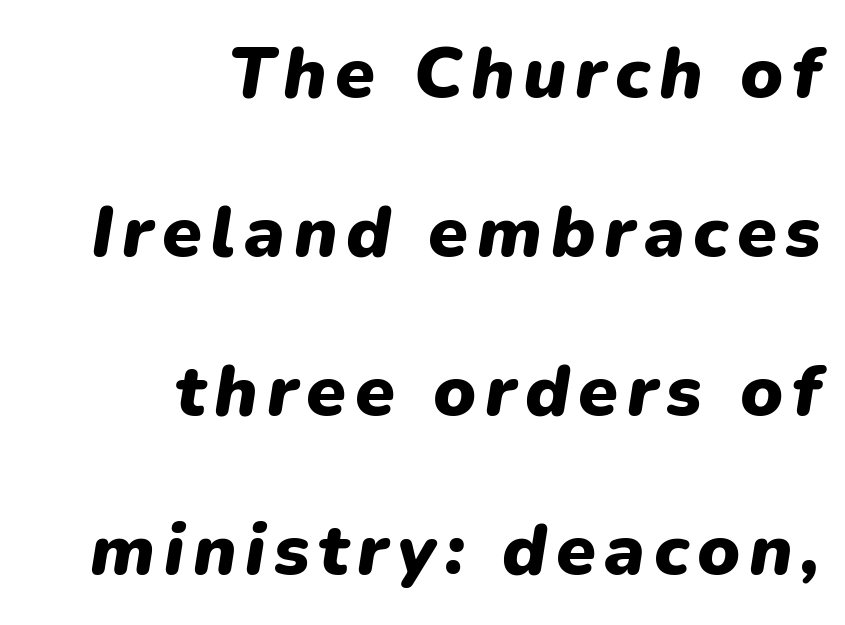
The image shows 72 px heavy type, italic (leaning right); set right-aligned, loose line spacing (2.21x), not underlined; low stroke contrast and a medium x-height.
